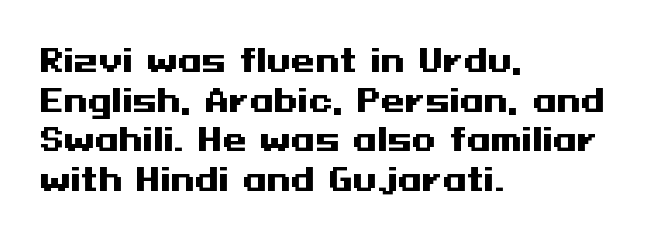
Q: Is the text bold? A: Yes.
Q: Is the text italic (slanted)? A: No, it is upright.
Q: Is the typeface a serif or a sans-serif typeface? A: Sans-serif.
Q: Is the text underlined? A: No.
Q: How is the paragraph aligned? A: Left-aligned.
Q: Is the spacing between letters normal or unusually wide? A: Normal.
Q: Is the spacing between lines tight, normal or loose? A: Normal.
Q: Width (condensed, normal, or wide)? A: Wide.
Q: Stroke contrast? A: Medium.
Q: x-height? A: Medium.
